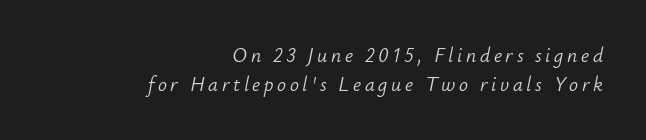
The image shows 20 px text type, italic (leaning right); set right-aligned, normal line spacing (1.44x), not underlined.
